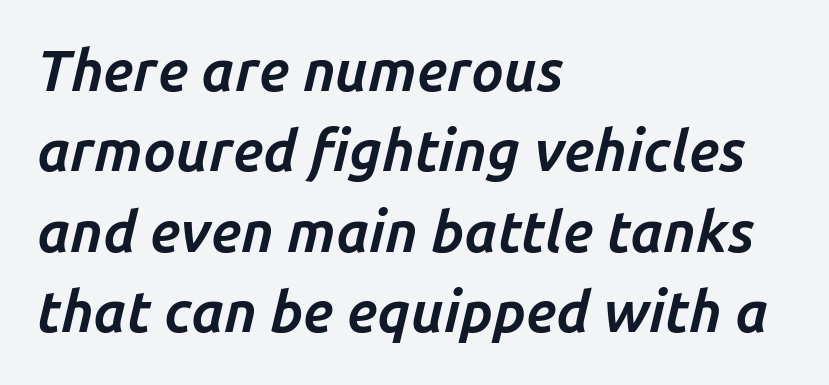
Heavy, bold letterforms. Proportional: the letters do not fall into vertical columns. Short note: letters normally spaced. If you measured baseline to baseline, you'd find a middling distance.
